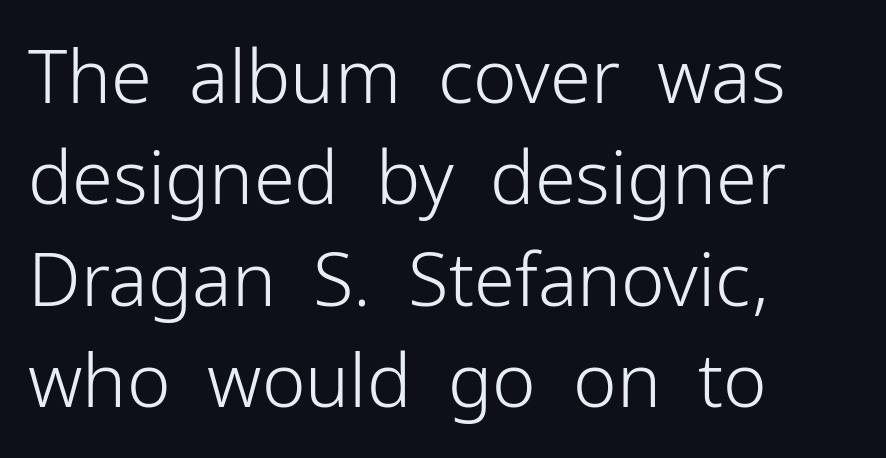
{"serif": "no", "italic": "no", "bold": "no", "weight": "light", "width": "normal", "stroke_contrast": "low", "x_height": "medium", "monospaced": "no", "underline": "no", "align": "left", "line_spacing": "normal", "line_spacing_ratio": 1.37, "letter_spacing": "normal", "letter_spacing_em": 0.0, "glyph_px": 74}
